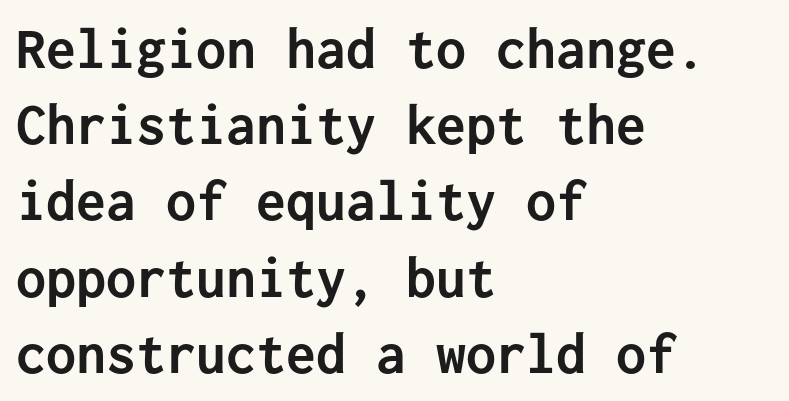
The image shows 60 px semibold sans-serif type, upright, monospaced; set left-aligned, normal line spacing (1.27x), normal letter spacing, not underlined; low stroke contrast and a medium x-height.
